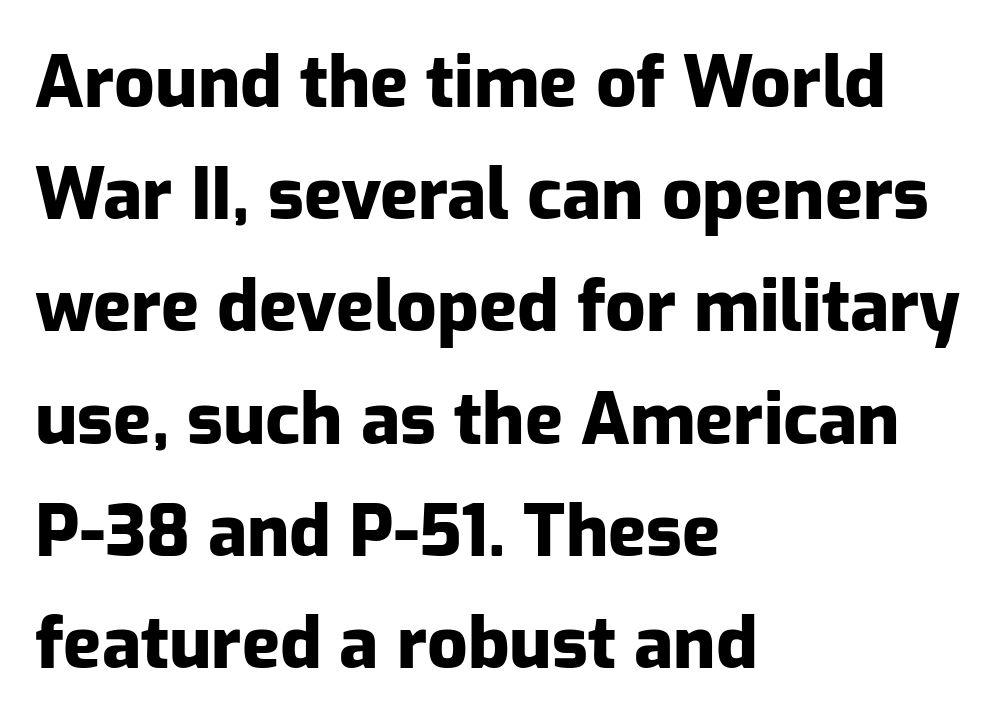
{"serif": "no", "italic": "no", "bold": "yes", "weight": "heavy", "width": "normal", "stroke_contrast": "low", "x_height": "medium", "monospaced": "no", "underline": "no", "align": "left", "line_spacing": "normal", "line_spacing_ratio": 1.58, "letter_spacing": "normal", "letter_spacing_em": 0.0, "glyph_px": 71}
